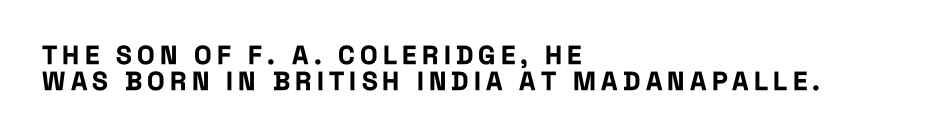
Q: Is the text bold? A: Yes.
Q: Is the text italic (slanted)? A: No, it is upright.
Q: Is the text underlined? A: No.
Q: How is the paragraph aligned? A: Left-aligned.
Q: Is the spacing between letters normal or unusually wide? A: Unusually wide.
Q: Is the spacing between lines tight, normal or loose? A: Tight.
